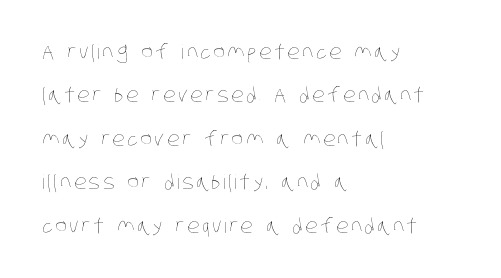
Q: Is the text bold? A: No.
Q: Is the text underlined? A: No.
Q: How is the paragraph aligned? A: Left-aligned.
Q: Is the spacing between lines tight, normal or loose? A: Loose.
